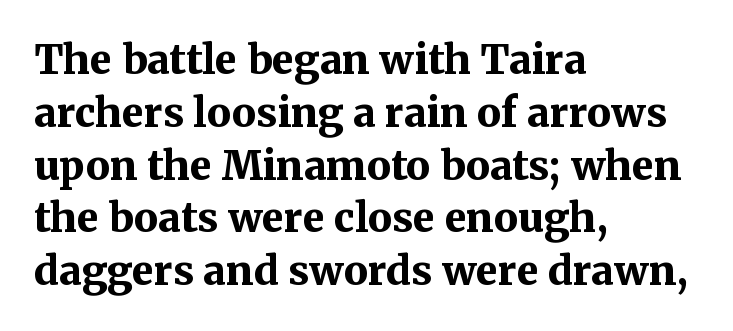
The image shows 40 px bold serif type, upright; set left-aligned, normal line spacing (1.32x), normal letter spacing, not underlined; medium stroke contrast and a medium x-height.
